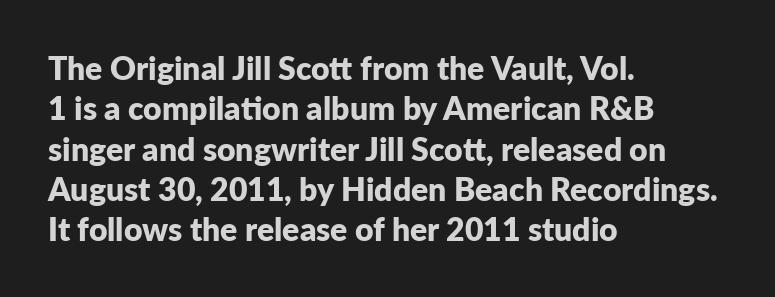
The image shows 32 px bold sans-serif type, upright; set left-aligned, normal line spacing (1.26x), normal letter spacing, not underlined; low stroke contrast and a medium x-height.
